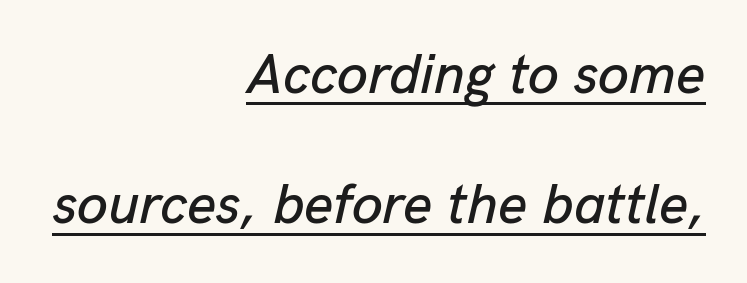
{"italic": "yes", "lean": "right", "slant_degrees": 13, "width": "normal", "stroke_contrast": "low", "x_height": "medium", "monospaced": "no", "underline": "yes", "align": "right", "line_spacing": "loose", "line_spacing_ratio": 2.33, "letter_spacing": "normal", "letter_spacing_em": 0.0, "glyph_px": 56}
